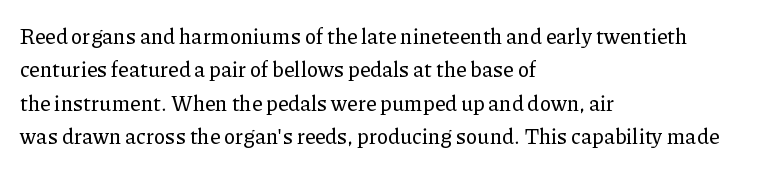
Q: Is the text italic (slanted)? A: No, it is upright.
Q: Is the text underlined? A: No.
Q: How is the paragraph aligned? A: Left-aligned.
Q: Is the spacing between letters normal or unusually wide? A: Normal.
Q: Is the spacing between lines tight, normal or loose? A: Normal.
